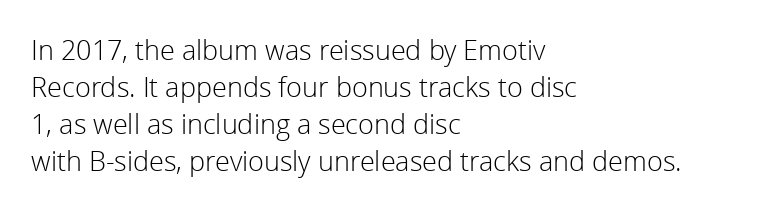
{"italic": "no", "bold": "no", "underline": "no", "align": "left", "line_spacing": "normal", "line_spacing_ratio": 1.37, "letter_spacing": "normal", "letter_spacing_em": 0.0, "glyph_px": 27}
